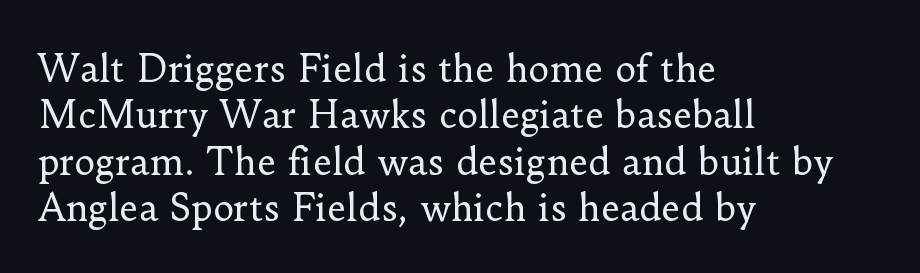
The image shows 36 px regular-weight serif type, upright; set left-aligned, normal line spacing (1.29x), normal letter spacing, not underlined; low stroke contrast and a small x-height.
